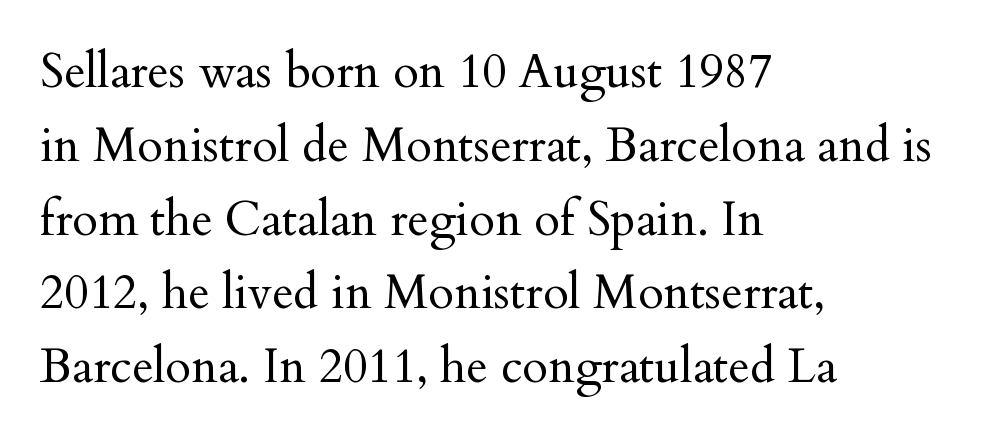
Q: Is the text bold? A: No.
Q: Is the text italic (slanted)? A: No, it is upright.
Q: Is the typeface a serif or a sans-serif typeface? A: Serif.
Q: Is the text underlined? A: No.
Q: How is the paragraph aligned? A: Left-aligned.
Q: Is the spacing between letters normal or unusually wide? A: Normal.
Q: Is the spacing between lines tight, normal or loose? A: Normal.
Q: Width (condensed, normal, or wide)? A: Normal.
Q: Stroke contrast? A: Medium.
Q: x-height? A: Small.
Q: Monospaced? A: No.
